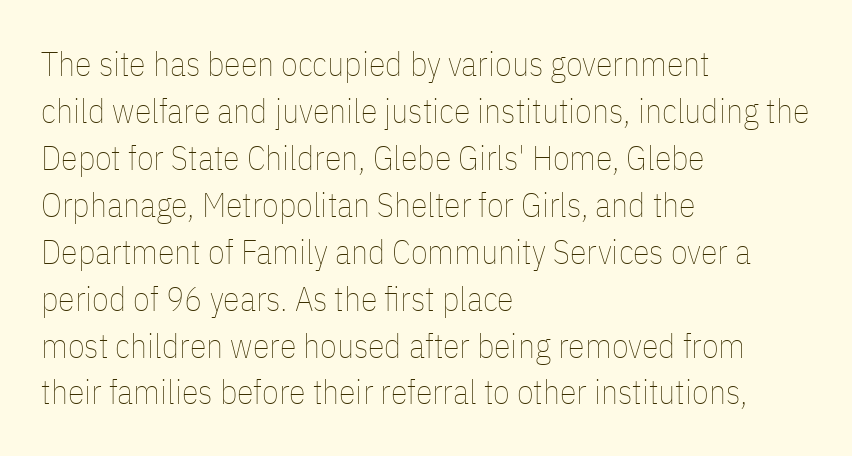
{"italic": "no", "bold": "no", "weight": "thin", "width": "condensed", "stroke_contrast": "low", "x_height": "medium", "monospaced": "no", "underline": "no", "align": "left", "line_spacing": "normal", "line_spacing_ratio": 1.38, "letter_spacing": "normal", "letter_spacing_em": 0.0, "glyph_px": 34}
